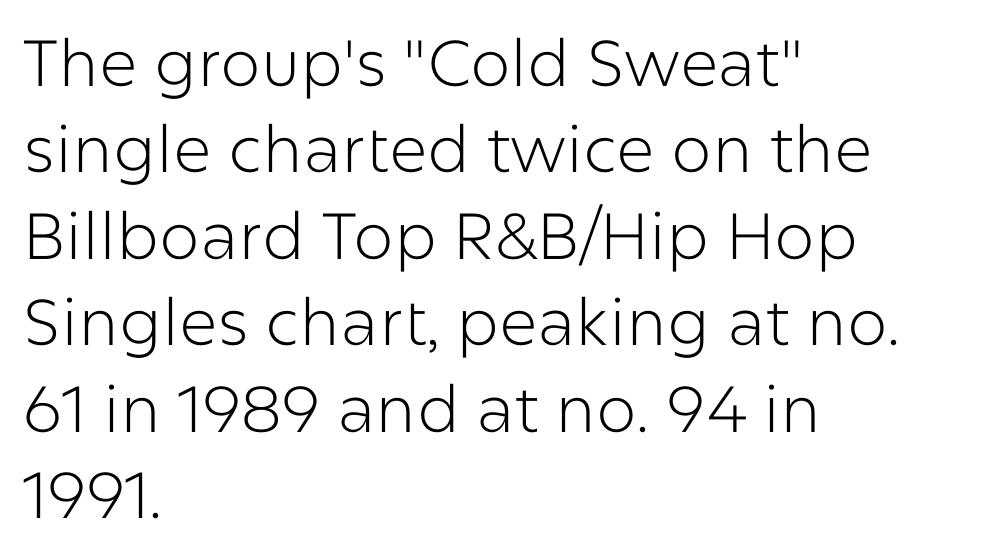
The image shows 65 px light sans-serif type, upright; set left-aligned, normal line spacing (1.33x), normal letter spacing, not underlined; low stroke contrast and a medium x-height.
